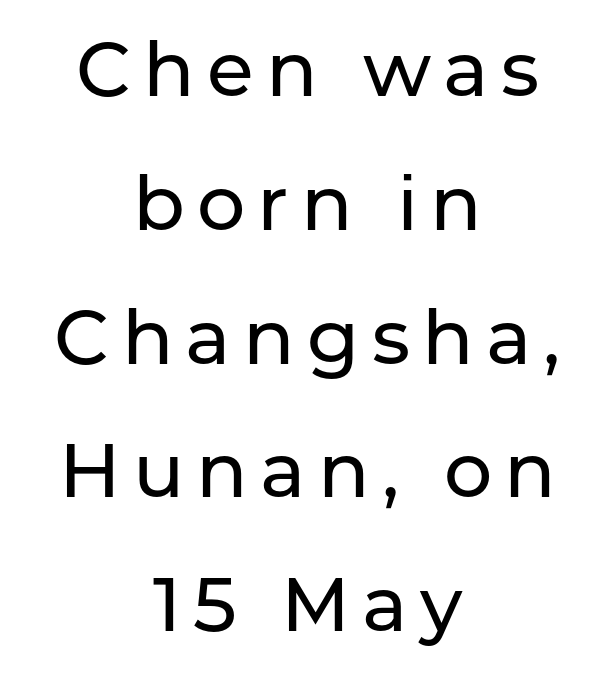
Q: Is the text italic (slanted)? A: No, it is upright.
Q: Is the typeface a serif or a sans-serif typeface? A: Sans-serif.
Q: Is the text underlined? A: No.
Q: How is the paragraph aligned? A: Centered.
Q: Width (condensed, normal, or wide)? A: Normal.
Q: Stroke contrast? A: Low.
Q: x-height? A: Medium.
Q: Monospaced? A: No.
